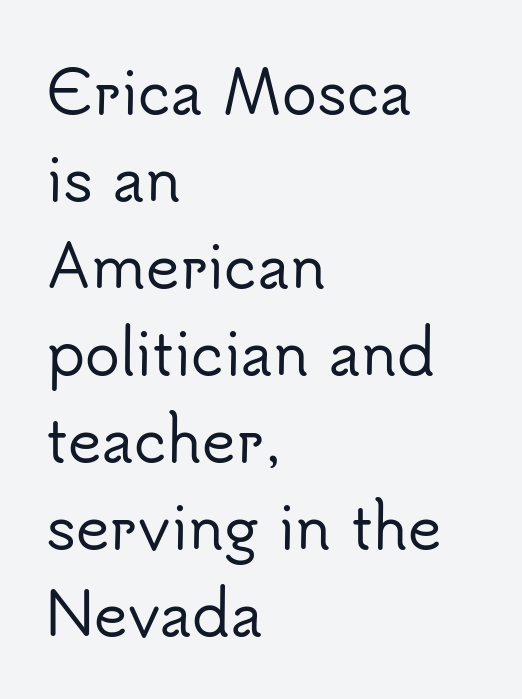
The image shows 58 px sans-serif type, upright; set left-aligned, normal line spacing (1.5x), normal letter spacing, not underlined; low stroke contrast and a small x-height.
